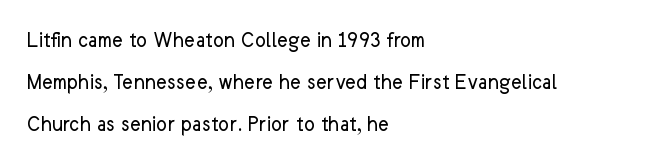
{"italic": "no", "bold": "no", "underline": "no", "align": "left", "line_spacing_ratio": 1.82, "letter_spacing": "normal", "letter_spacing_em": 0.0, "glyph_px": 23}
